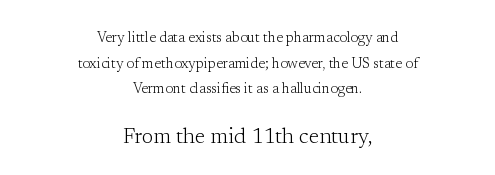
The image shows 21 px text type, upright; set centered, line spacing 1.83x, normal letter spacing, not underlined; the second (bottom) block is 1.5x larger.
